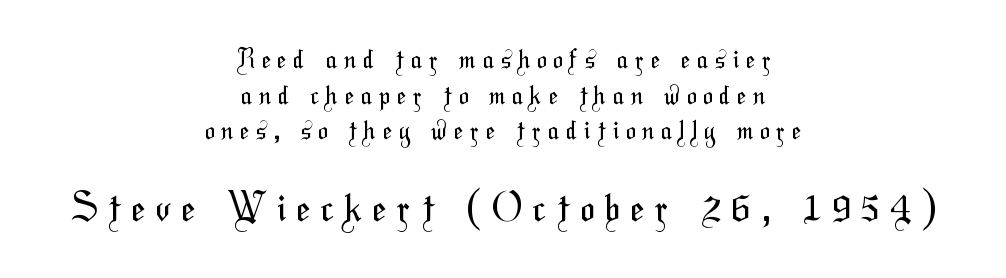
Look at the tracking — it's clearly loosened, letters drifting apart. Heaviness? Minimal to ordinary, like unemphasized prose. The baseline area is clear. Here the second block reads like a headline and the first like body copy.
